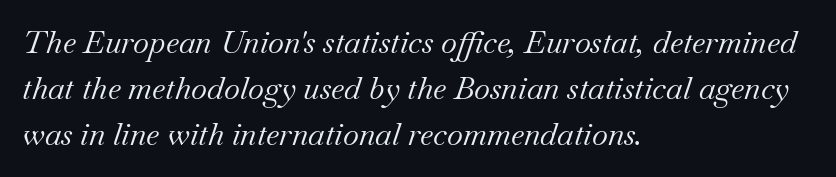
{"serif": "yes", "italic": "yes", "lean": "right", "slant_degrees": 18, "bold": "no", "weight": "regular", "width": "normal", "stroke_contrast": "medium", "x_height": "small", "monospaced": "no", "underline": "no", "align": "left", "line_spacing": "normal", "line_spacing_ratio": 1.48, "letter_spacing": "normal", "letter_spacing_em": 0.0, "glyph_px": 31}
